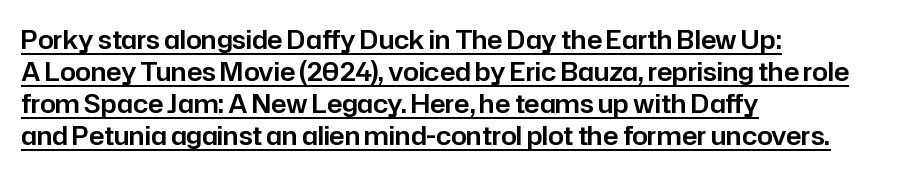
Q: Is the text italic (slanted)? A: No, it is upright.
Q: Is the text underlined? A: Yes.
Q: How is the paragraph aligned? A: Left-aligned.
Q: Is the spacing between letters normal or unusually wide? A: Normal.
Q: Is the spacing between lines tight, normal or loose? A: Normal.
